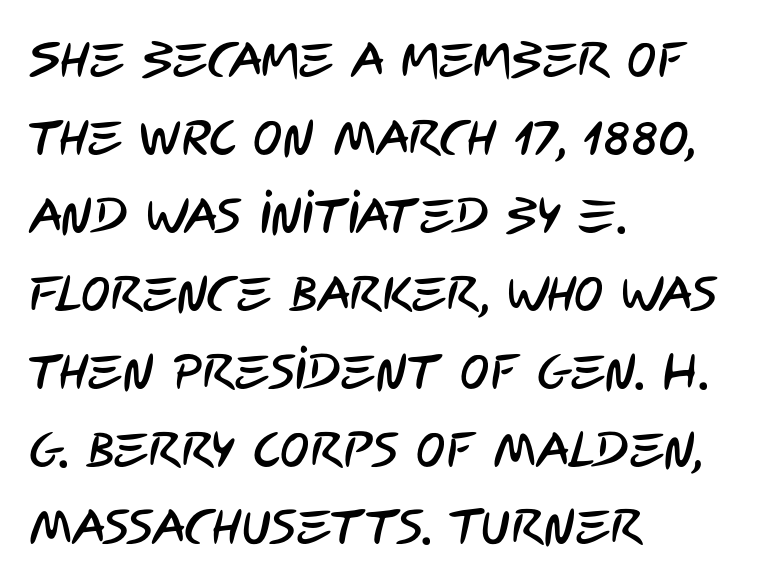
{"serif": "no", "width": "condensed", "stroke_contrast": "low", "x_height": "large", "monospaced": "no", "underline": "no", "align": "left", "line_spacing": "normal", "line_spacing_ratio": 1.59, "letter_spacing": "normal", "letter_spacing_em": 0.0, "glyph_px": 49}
